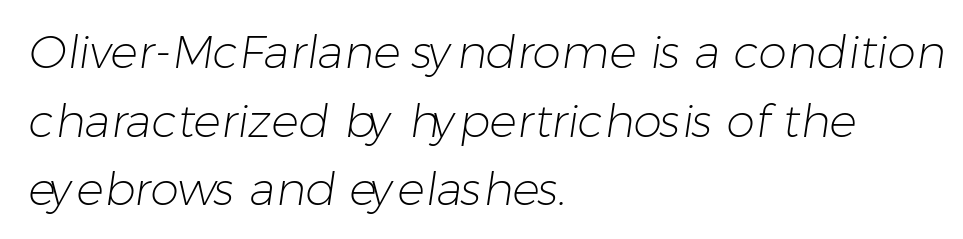
{"serif": "no", "bold": "no", "weight": "light", "width": "normal", "stroke_contrast": "low", "x_height": "medium", "monospaced": "no", "underline": "no", "align": "left", "line_spacing": "normal", "line_spacing_ratio": 1.49, "letter_spacing": "normal", "letter_spacing_em": 0.0, "glyph_px": 46}
